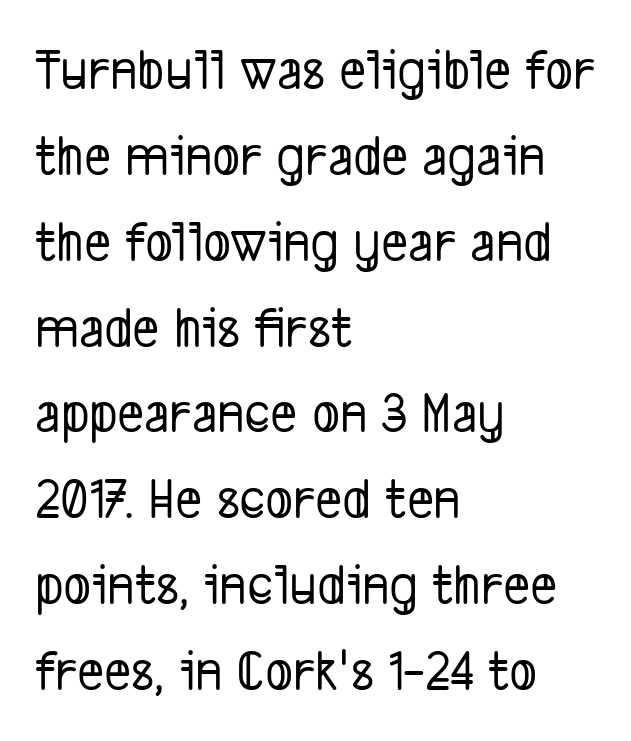
The image shows 58 px condensed sans-serif type; set left-aligned, normal line spacing (1.48x), normal letter spacing, not underlined; low stroke contrast and a medium x-height.
